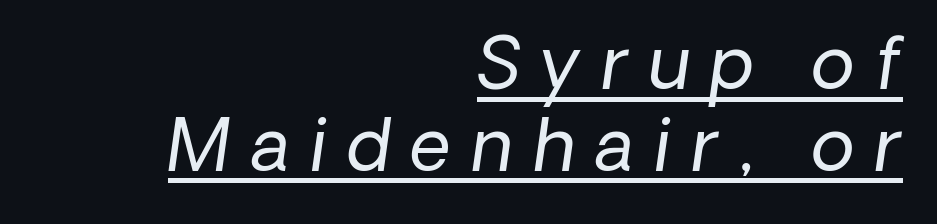
{"serif": "no", "bold": "no", "weight": "regular", "width": "normal", "stroke_contrast": "low", "x_height": "medium", "monospaced": "no", "underline": "yes", "align": "right", "line_spacing": "tight", "line_spacing_ratio": 1.15, "letter_spacing": "wide", "letter_spacing_em": 0.29, "glyph_px": 71}
